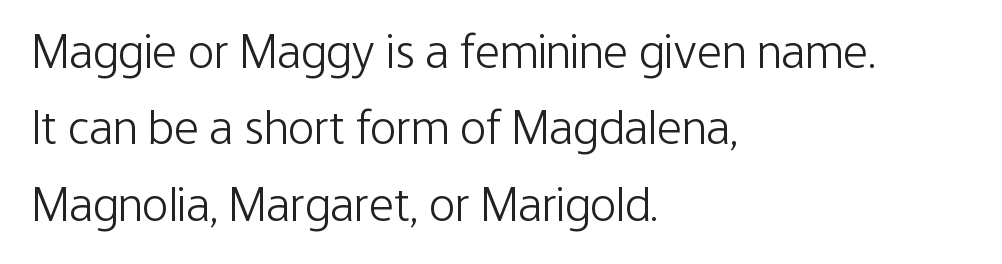
{"serif": "no", "italic": "no", "bold": "no", "weight": "light", "width": "condensed", "stroke_contrast": "low", "x_height": "medium", "monospaced": "no", "underline": "no", "align": "left", "line_spacing": "normal", "line_spacing_ratio": 1.56, "letter_spacing": "normal", "letter_spacing_em": 0.0, "glyph_px": 49}
